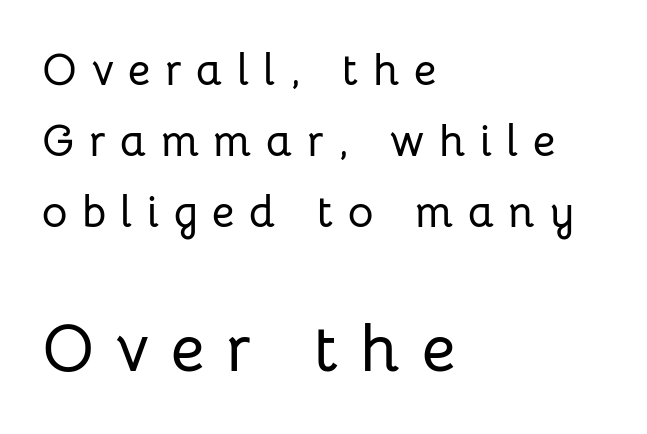
This rendering uses left alignment, leaving the right contour irregular. Does the lettering tilt? It doesn't — this is upright. Do the characters align in a grid? No, the font is proportional. No word sits above an underline.
